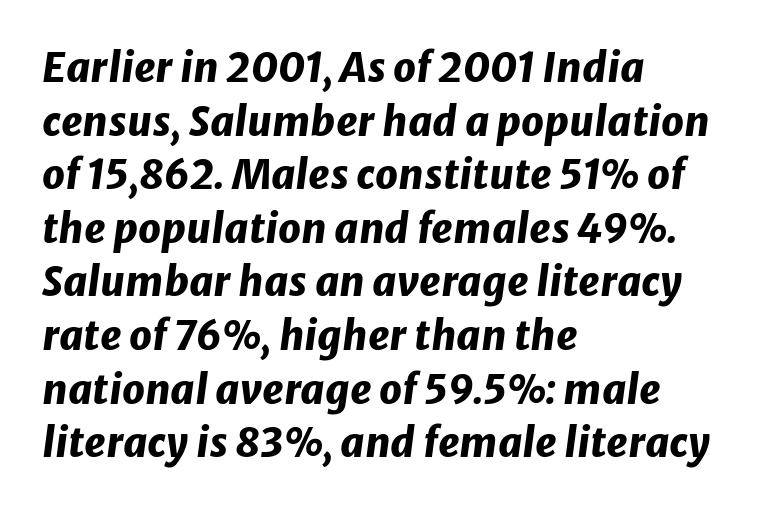
{"italic": "yes", "lean": "right", "slant_degrees": 8, "bold": "yes", "weight": "heavy", "width": "normal", "stroke_contrast": "low", "x_height": "medium", "monospaced": "no", "underline": "no", "align": "left", "line_spacing": "normal", "line_spacing_ratio": 1.34, "letter_spacing": "normal", "letter_spacing_em": 0.0, "glyph_px": 40}
